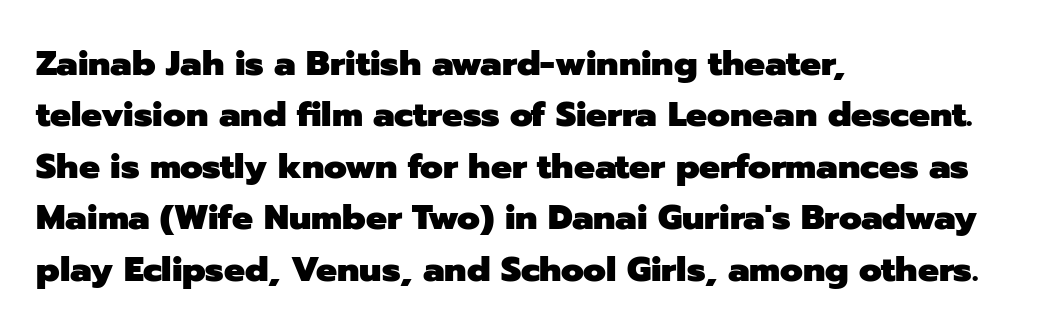
{"serif": "no", "italic": "no", "bold": "yes", "weight": "heavy", "width": "normal", "stroke_contrast": "low", "x_height": "medium", "monospaced": "no", "underline": "no", "align": "left", "line_spacing": "normal", "line_spacing_ratio": 1.47, "letter_spacing": "normal", "letter_spacing_em": 0.0, "glyph_px": 35}
